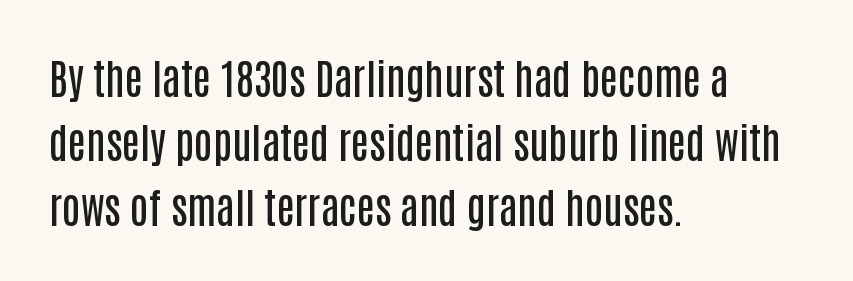
The image shows 41 px semibold, condensed sans-serif type, upright; set left-aligned, normal line spacing (1.57x), normal letter spacing, not underlined; low stroke contrast and a large x-height.
